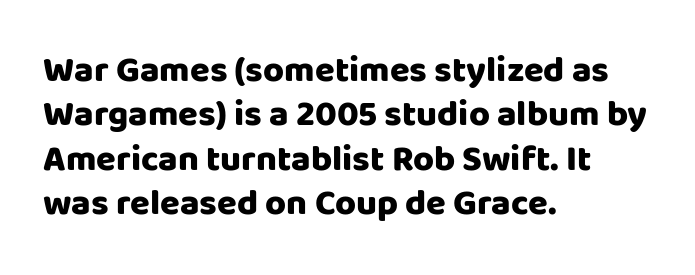
The image shows 36 px heavy sans-serif type, upright; set left-aligned, line spacing 1.23x, normal letter spacing, not underlined; low stroke contrast and a large x-height.
